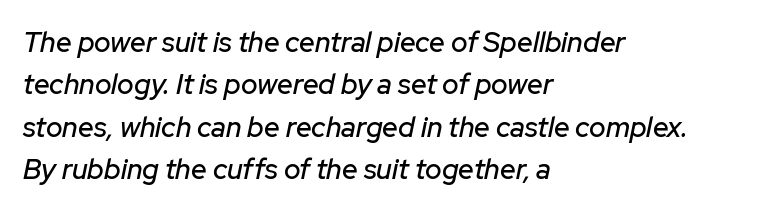
Q: Is the text italic (slanted)? A: Yes, it leans right by about 12 degrees.
Q: Is the text underlined? A: No.
Q: How is the paragraph aligned? A: Left-aligned.
Q: Is the spacing between letters normal or unusually wide? A: Normal.
Q: Is the spacing between lines tight, normal or loose? A: Normal.
Q: Width (condensed, normal, or wide)? A: Normal.
Q: Stroke contrast? A: Low.
Q: x-height? A: Medium.
Q: Monospaced? A: No.
